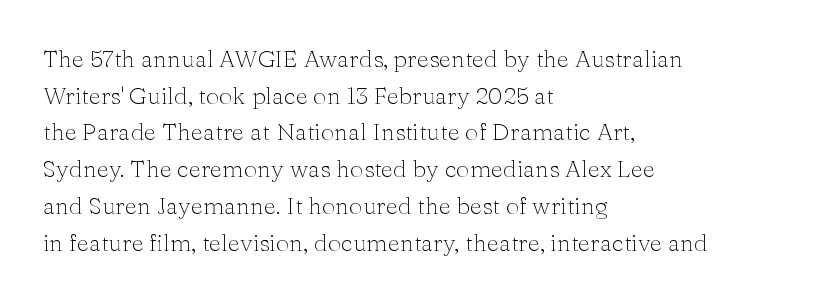
{"italic": "no", "bold": "no", "underline": "no", "align": "left", "line_spacing": "normal", "line_spacing_ratio": 1.53, "letter_spacing": "normal", "letter_spacing_em": 0.0, "glyph_px": 24}
